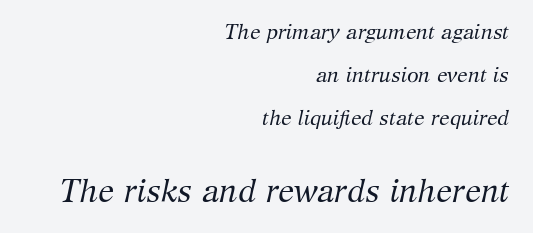
Q: Is the text bold? A: No.
Q: Is the text italic (slanted)? A: Yes, it leans right by about 12 degrees.
Q: Is the typeface a serif or a sans-serif typeface? A: Serif.
Q: Is the text underlined? A: No.
Q: How is the paragraph aligned? A: Right-aligned.
Q: Is the spacing between letters normal or unusually wide? A: Normal.
Q: Is the spacing between lines tight, normal or loose? A: Loose.
Q: Which block of text is set in a larger size, the first (top) or the second (bottom)? A: The second (bottom) one.
Q: Width (condensed, normal, or wide)? A: Normal.
Q: Stroke contrast? A: Medium.
Q: x-height? A: Medium.
Q: Monospaced? A: No.
